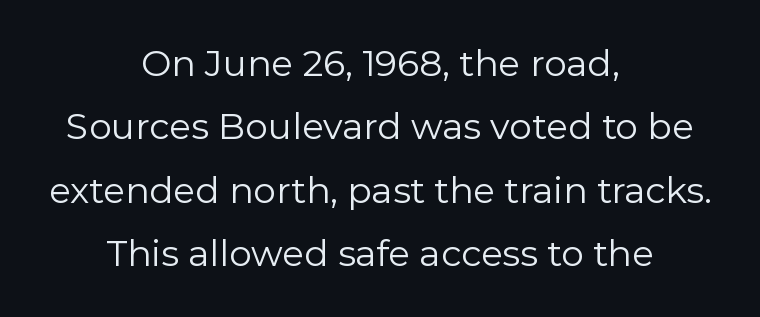
{"serif": "no", "italic": "no", "bold": "no", "weight": "regular", "width": "normal", "stroke_contrast": "low", "x_height": "medium", "monospaced": "no", "underline": "no", "align": "center", "line_spacing_ratio": 1.76, "letter_spacing": "normal", "letter_spacing_em": 0.0, "glyph_px": 36}
